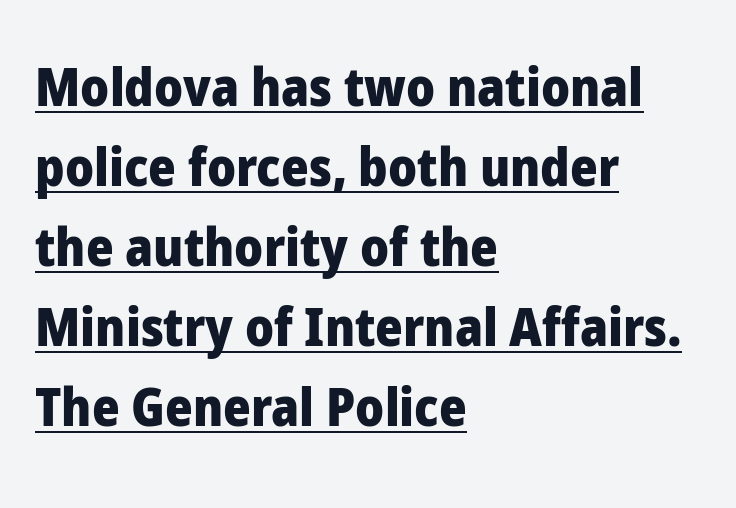
The image shows 53 px heavy sans-serif type, upright; set left-aligned, normal line spacing (1.51x), normal letter spacing, underlined; low stroke contrast and a medium x-height.
